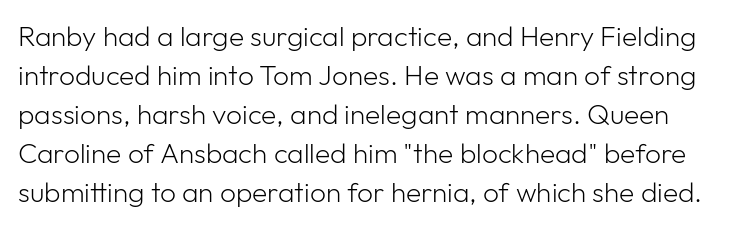
Q: Is the text bold? A: No.
Q: Is the text italic (slanted)? A: No, it is upright.
Q: Is the typeface a serif or a sans-serif typeface? A: Sans-serif.
Q: Is the text underlined? A: No.
Q: Is the spacing between letters normal or unusually wide? A: Normal.
Q: Is the spacing between lines tight, normal or loose? A: Normal.
Q: Width (condensed, normal, or wide)? A: Normal.
Q: Stroke contrast? A: Low.
Q: x-height? A: Medium.
Q: Monospaced? A: No.
